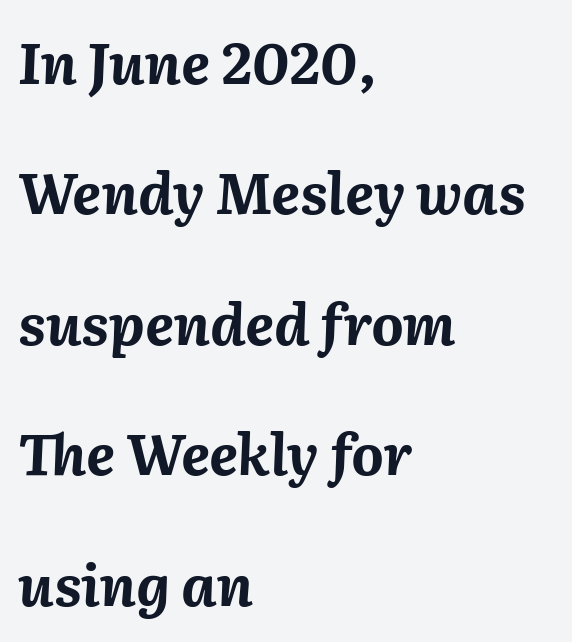
Q: Is the text bold? A: Yes.
Q: Is the text italic (slanted)? A: Yes, it leans right by about 2 degrees.
Q: Is the text underlined? A: No.
Q: How is the paragraph aligned? A: Left-aligned.
Q: Is the spacing between letters normal or unusually wide? A: Normal.
Q: Is the spacing between lines tight, normal or loose? A: Loose.
Q: Width (condensed, normal, or wide)? A: Normal.
Q: Stroke contrast? A: Medium.
Q: x-height? A: Medium.
Q: Monospaced? A: No.
